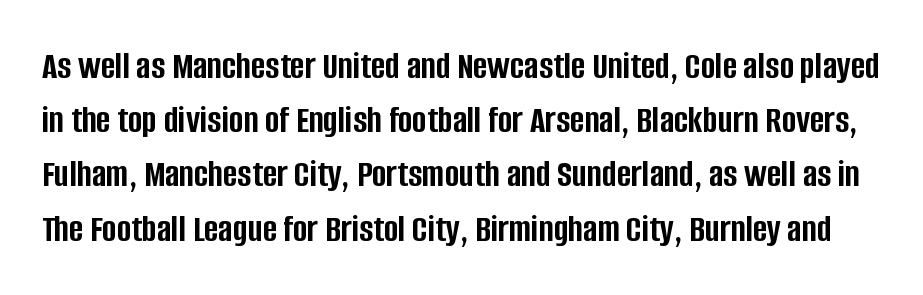
{"serif": "no", "italic": "no", "bold": "yes", "weight": "semibold", "width": "condensed", "stroke_contrast": "low", "x_height": "large", "monospaced": "no", "underline": "no", "line_spacing": "normal", "line_spacing_ratio": 1.39, "letter_spacing": "normal", "letter_spacing_em": 0.0, "glyph_px": 39}
